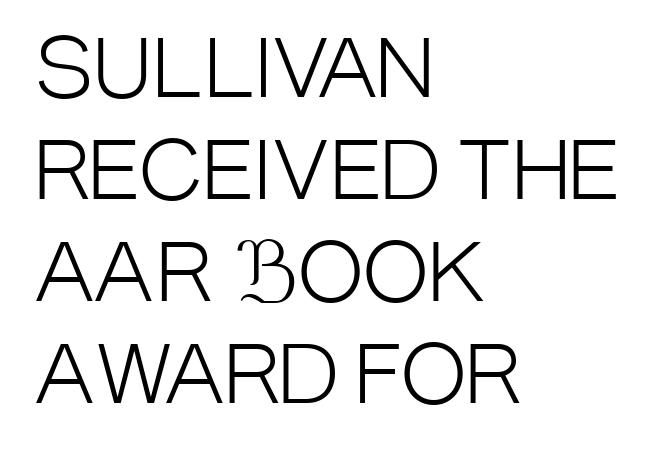
This is roman type, the default non-slanted kind. This rendering uses left alignment, leaving the right contour irregular. The letters carry no serifs — their stems end cleanly without finishing strokes. Type without underlining. Regarding leading, the lines here are spaced in the standard way.
